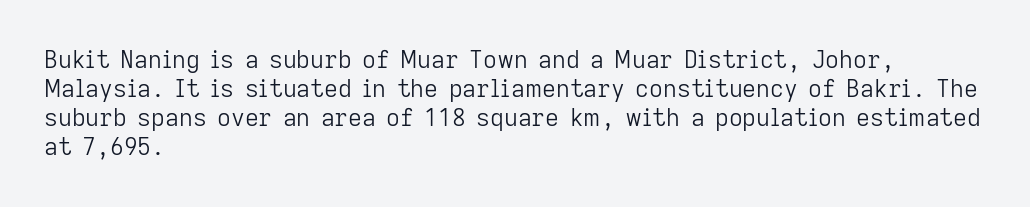
The image shows 24 px text type, upright; set left-aligned, line spacing 1.21x, normal letter spacing, not underlined.
